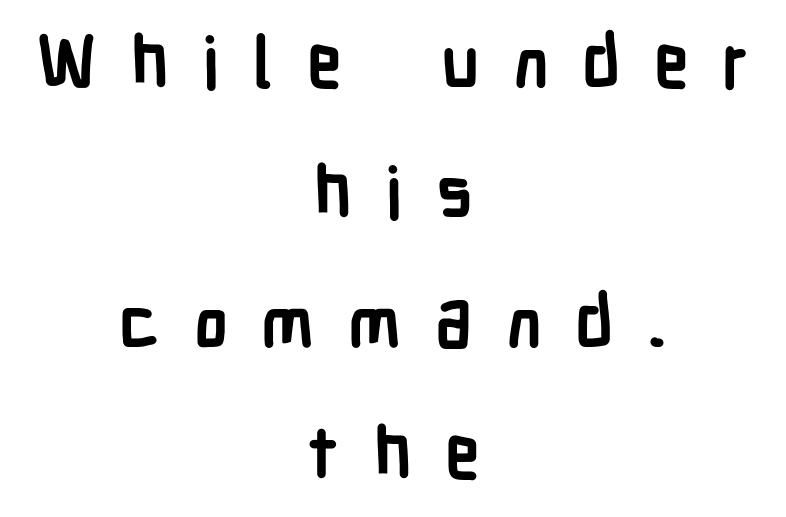
{"serif": "no", "italic": "no", "bold": "yes", "weight": "semibold", "width": "condensed", "stroke_contrast": "low", "x_height": "medium", "monospaced": "no", "underline": "no", "align": "center", "line_spacing_ratio": 1.86, "letter_spacing": "wide", "letter_spacing_em": 0.48, "glyph_px": 70}
